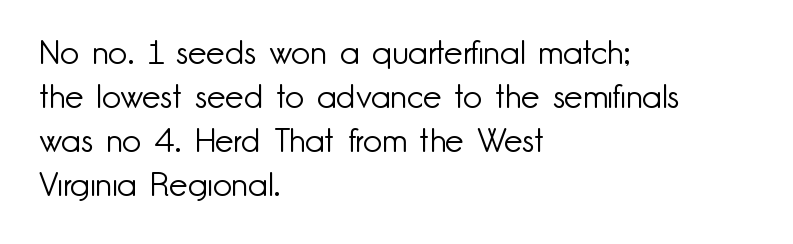
{"serif": "no", "italic": "no", "bold": "no", "weight": "light", "width": "normal", "stroke_contrast": "low", "x_height": "small", "monospaced": "no", "underline": "no", "align": "left", "line_spacing": "normal", "line_spacing_ratio": 1.33, "letter_spacing": "normal", "letter_spacing_em": 0.0, "glyph_px": 33}
